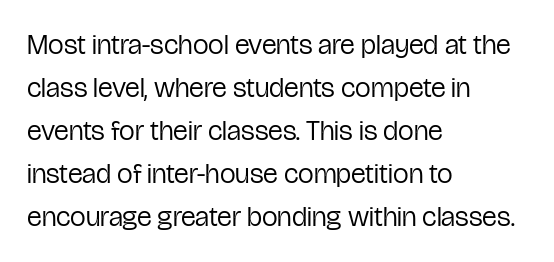
The image shows 28 px regular-weight, condensed sans-serif type, upright; set left-aligned, normal line spacing (1.54x), normal letter spacing, not underlined; low stroke contrast and a medium x-height.
